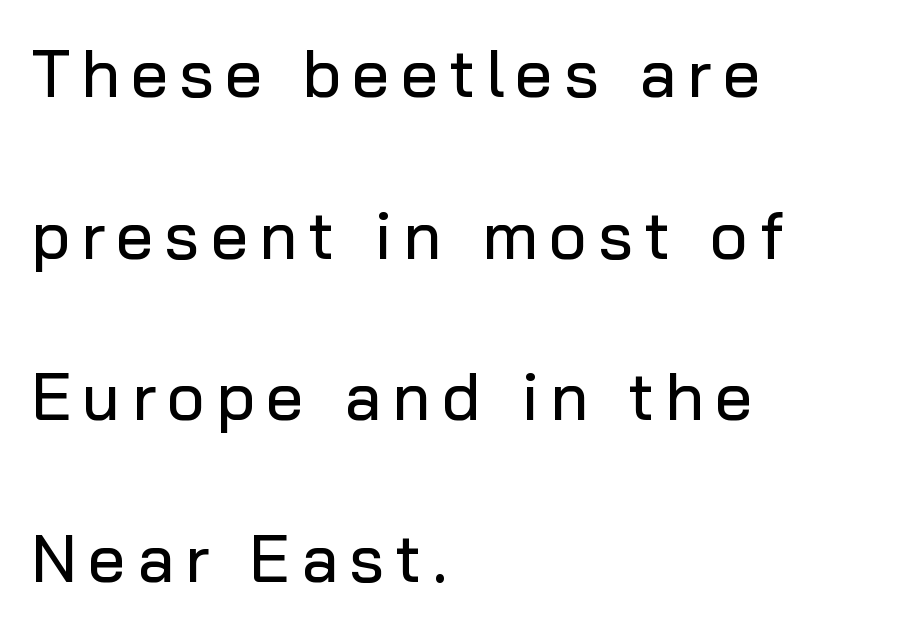
The image shows 66 px sans-serif type, upright; set left-aligned, loose line spacing (2.45x), not underlined; low stroke contrast and a medium x-height.
